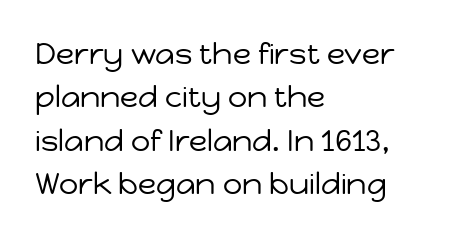
A student would call this left alignment; a typographer would say flush left, rag right. The face used here is proportionally spaced, like ordinary book or web type. Inter-character spacing is left at the font's built-in metrics. Summary of weight: not heavy and not bold. Note: no serifs on the glyphs.
